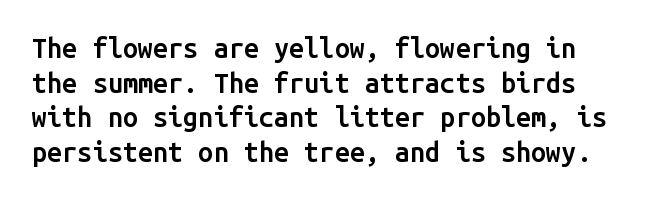
As a designer I'd log this as weight 600, semibold. How would I describe the line gaps? Plain and ordinary. Plain, unruled lines of type. Inter-character spacing is left at the font's built-in metrics. Posture: vertical.
